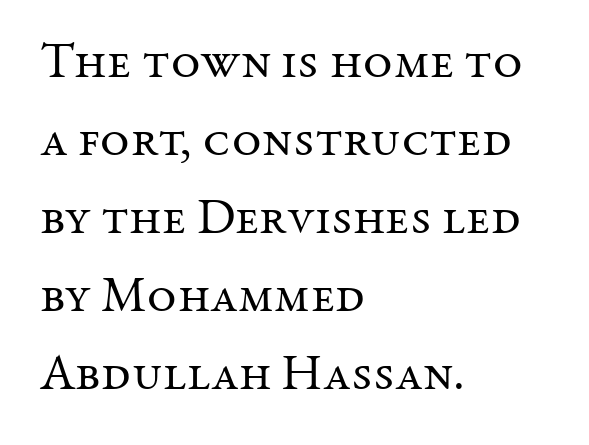
The image shows 51 px regular-weight serif type, upright; set left-aligned, normal line spacing (1.53x), normal letter spacing, not underlined; medium stroke contrast and a medium x-height.
